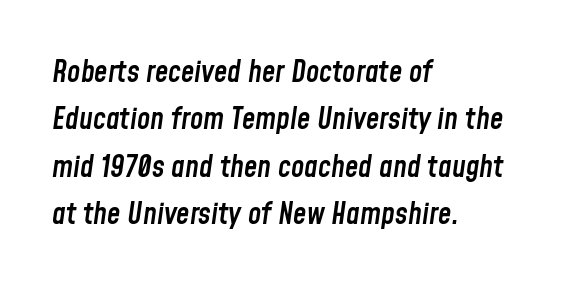
The image shows 30 px semibold, condensed type, italic (leaning right); set left-aligned, normal line spacing (1.58x), normal letter spacing, not underlined; low stroke contrast and a medium x-height.
